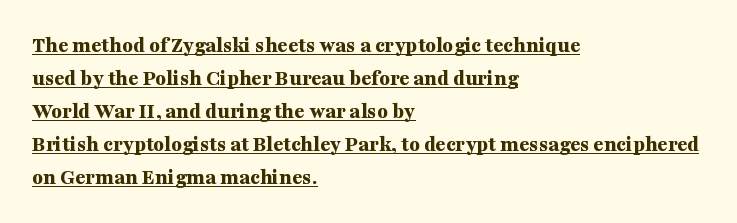
{"italic": "no", "bold": "yes", "underline": "yes", "align": "left", "line_spacing": "normal", "line_spacing_ratio": 1.5, "letter_spacing": "normal", "letter_spacing_em": 0.0, "glyph_px": 22}
